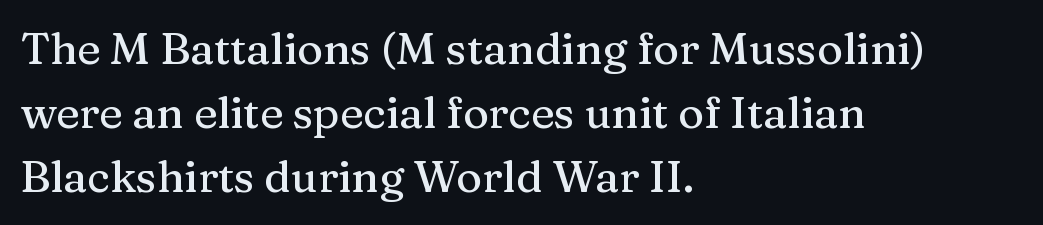
{"serif": "yes", "italic": "no", "width": "normal", "stroke_contrast": "medium", "x_height": "medium", "monospaced": "no", "underline": "no", "align": "left", "line_spacing": "normal", "line_spacing_ratio": 1.46, "letter_spacing": "normal", "letter_spacing_em": 0.0, "glyph_px": 44}
